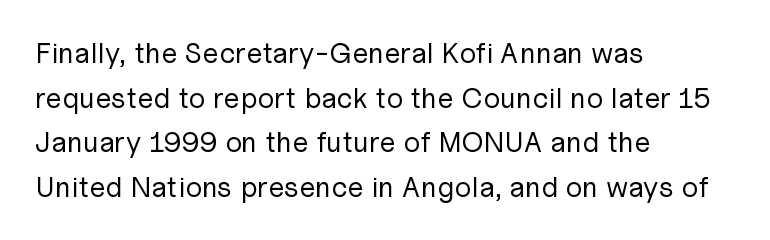
{"serif": "no", "italic": "no", "bold": "no", "weight": "regular", "width": "normal", "stroke_contrast": "low", "x_height": "medium", "monospaced": "no", "underline": "no", "align": "left", "line_spacing": "normal", "line_spacing_ratio": 1.54, "letter_spacing": "normal", "letter_spacing_em": 0.0, "glyph_px": 29}
